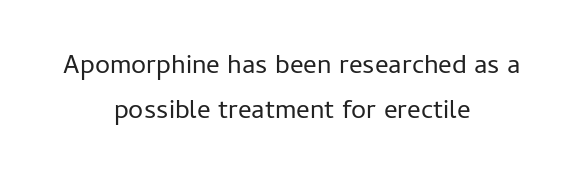
{"italic": "no", "bold": "no", "underline": "no", "align": "center", "line_spacing": "normal", "line_spacing_ratio": 1.66, "letter_spacing": "normal", "letter_spacing_em": 0.0, "glyph_px": 27}
